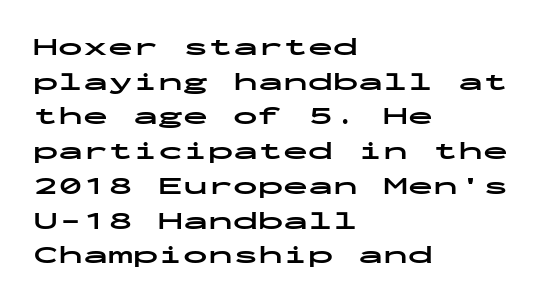
The image shows 25 px bold type, upright; set left-aligned, normal line spacing (1.39x), normal letter spacing, not underlined.
